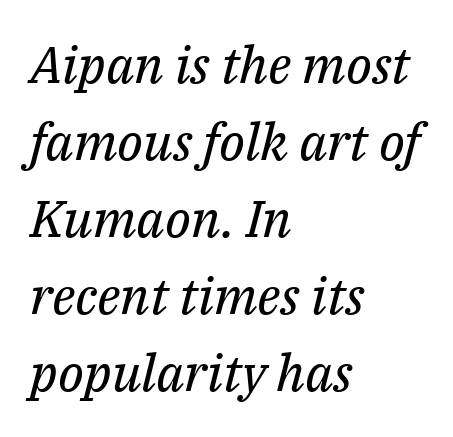
A normal amount of white space separates one row of letters from the next. These lines were composed using italics. These lines are set flush left with a ragged right edge. The face looks like a standard text weight, possibly lighter. Do the characters align in a grid? No, the font is proportional. Decoration check: the copy has no underline.
